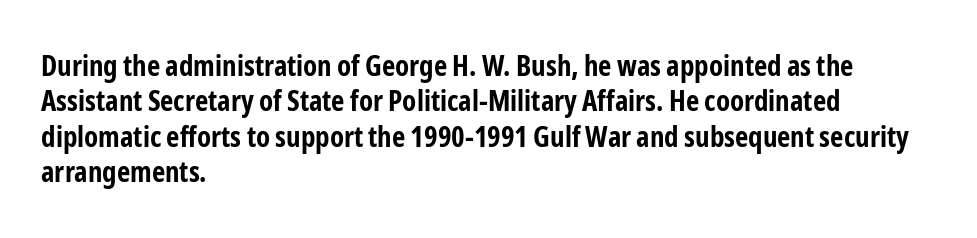
Q: Is the text bold? A: Yes.
Q: Is the text italic (slanted)? A: No, it is upright.
Q: Is the typeface a serif or a sans-serif typeface? A: Sans-serif.
Q: Is the text underlined? A: No.
Q: How is the paragraph aligned? A: Left-aligned.
Q: Is the spacing between letters normal or unusually wide? A: Normal.
Q: Width (condensed, normal, or wide)? A: Condensed.
Q: Stroke contrast? A: Low.
Q: x-height? A: Medium.
Q: Monospaced? A: No.
